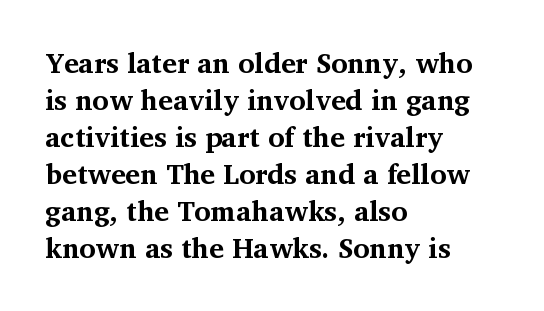
Lines of text with bare space underneath. The rendering uses natural spacing where letterforms have individual widths. Layout note: lines flush left. This sample uses plain, unmodified letter spacing. The rows are spaced the way most documents space them. Unlike italic type, these characters show no tilt at all.
